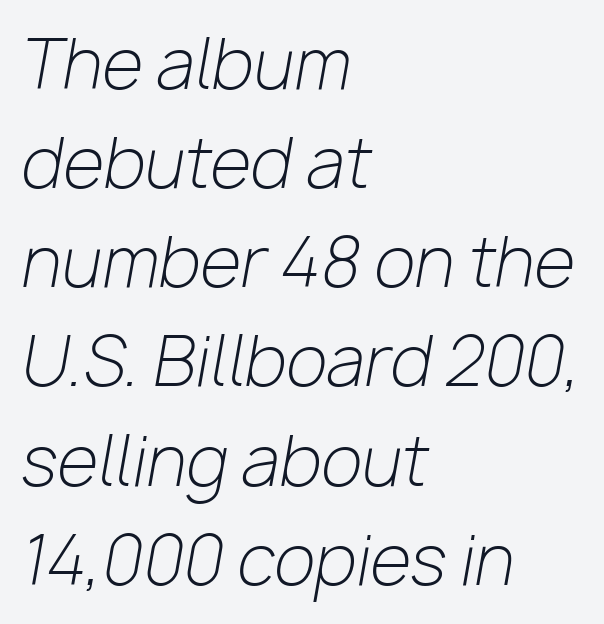
Q: Is the text bold? A: No.
Q: Is the text italic (slanted)? A: Yes, it leans right by about 10 degrees.
Q: Is the text underlined? A: No.
Q: How is the paragraph aligned? A: Left-aligned.
Q: Is the spacing between letters normal or unusually wide? A: Normal.
Q: Is the spacing between lines tight, normal or loose? A: Normal.
Q: Width (condensed, normal, or wide)? A: Normal.
Q: Stroke contrast? A: Low.
Q: x-height? A: Medium.
Q: Monospaced? A: No.
